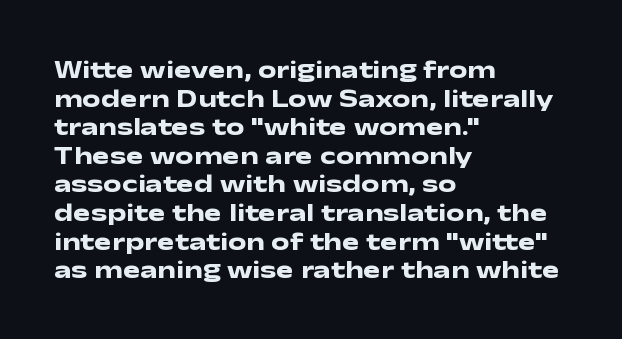
Q: Is the text bold? A: Yes.
Q: Is the text italic (slanted)? A: No, it is upright.
Q: Is the text underlined? A: No.
Q: How is the paragraph aligned? A: Left-aligned.
Q: Is the spacing between letters normal or unusually wide? A: Normal.
Q: Is the spacing between lines tight, normal or loose? A: Tight.
